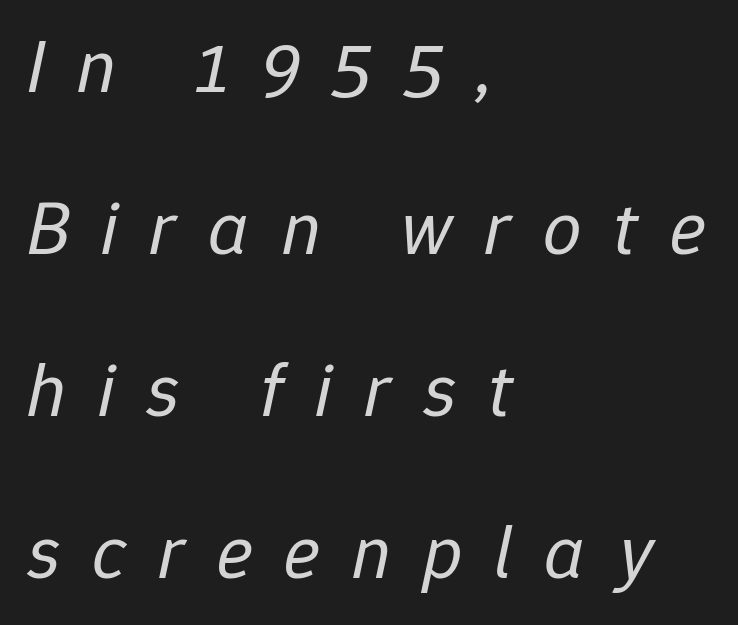
The image shows 76 px regular-weight type, italic (leaning right); set left-aligned, loose line spacing (2.13x), unusually wide letter spacing (+0.42 em), not underlined; low stroke contrast and a medium x-height.
